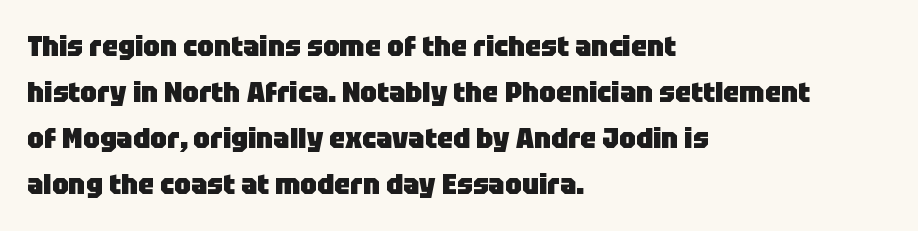
The zone under the glyphs is completely vacant. Horizontal alignment here is leftward, the default for most running prose. There is no visible air inserted between adjacent glyphs. In terms of letterform style, serifs are entirely absent. Summary of weight: heavy, a full bold.
